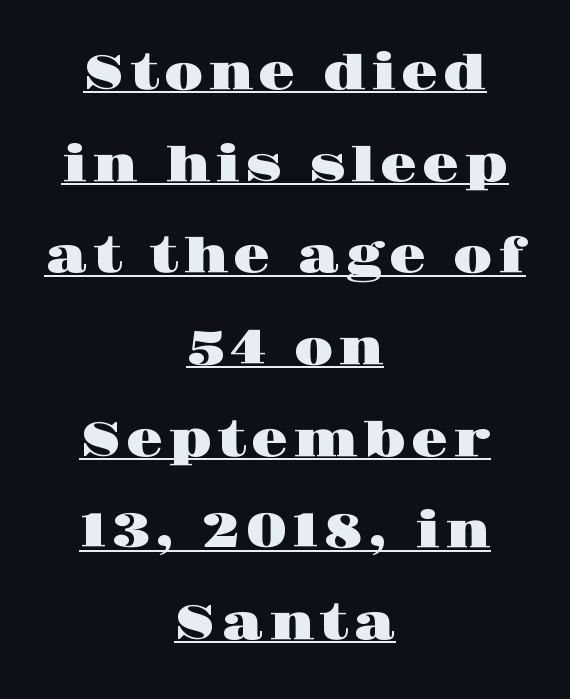
Q: Is the text italic (slanted)? A: No, it is upright.
Q: Is the typeface a serif or a sans-serif typeface? A: Serif.
Q: Is the text underlined? A: Yes.
Q: How is the paragraph aligned? A: Centered.
Q: Is the spacing between lines tight, normal or loose? A: Loose.
Q: Width (condensed, normal, or wide)? A: Wide.
Q: Stroke contrast? A: High.
Q: x-height? A: Large.
Q: Monospaced? A: No.
